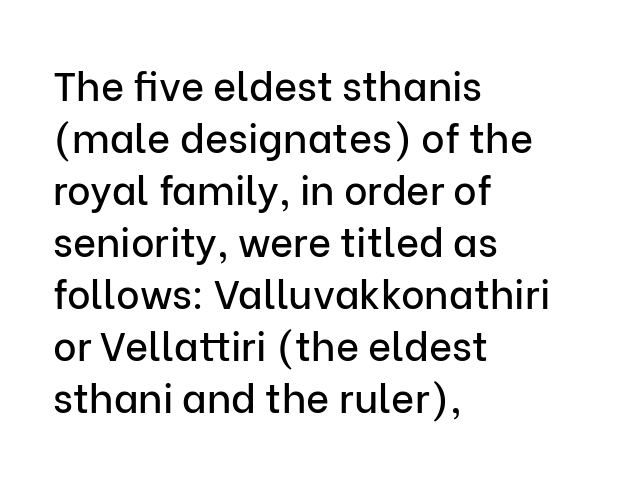
The passage shown is not underscored anywhere. Standard letterfit; no display-style spreading of the glyphs. Nope, no serifs anywhere on these letters. This block has exactly the height ordinary leading produces.
